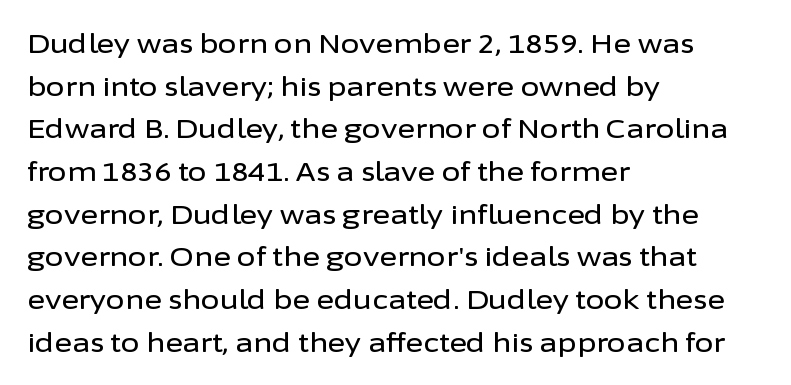
Q: Is the text italic (slanted)? A: No, it is upright.
Q: Is the text underlined? A: No.
Q: How is the paragraph aligned? A: Left-aligned.
Q: Is the spacing between letters normal or unusually wide? A: Normal.
Q: Is the spacing between lines tight, normal or loose? A: Normal.
